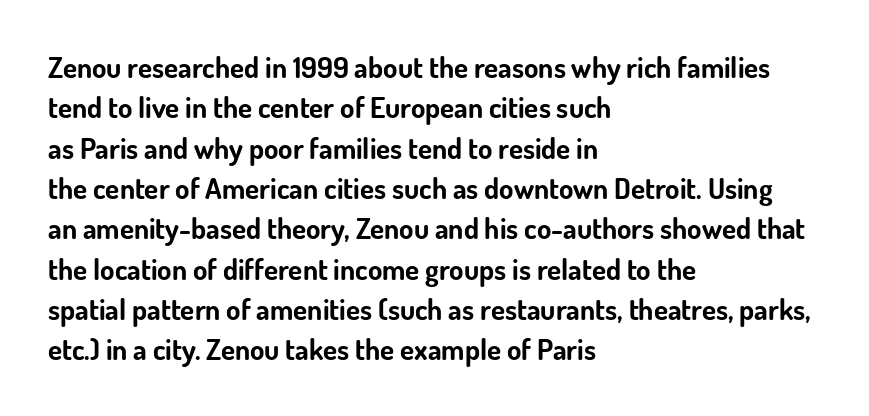
Q: Is the text bold? A: Yes.
Q: Is the text italic (slanted)? A: No, it is upright.
Q: Is the typeface a serif or a sans-serif typeface? A: Sans-serif.
Q: Is the text underlined? A: No.
Q: How is the paragraph aligned? A: Left-aligned.
Q: Is the spacing between letters normal or unusually wide? A: Normal.
Q: Is the spacing between lines tight, normal or loose? A: Normal.
Q: Width (condensed, normal, or wide)? A: Normal.
Q: Stroke contrast? A: Low.
Q: x-height? A: Small.
Q: Monospaced? A: No.
